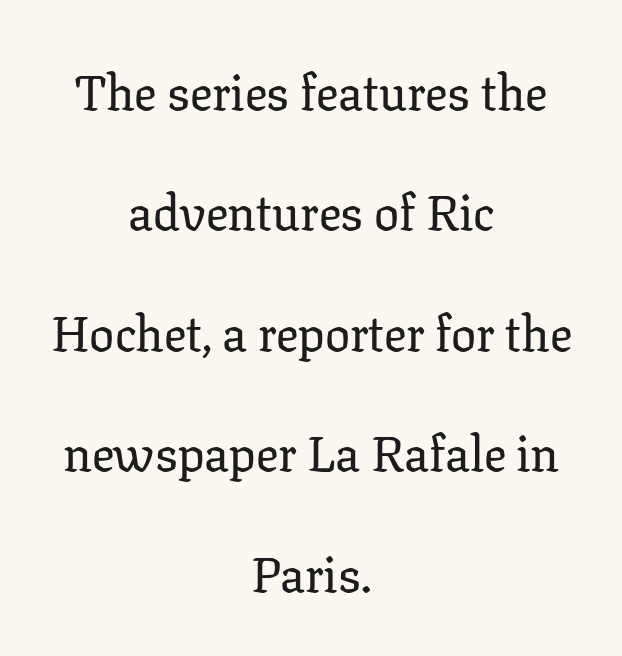
{"serif": "yes", "italic": "no", "width": "normal", "stroke_contrast": "low", "x_height": "medium", "monospaced": "no", "underline": "no", "align": "center", "line_spacing": "loose", "line_spacing_ratio": 2.41, "letter_spacing": "normal", "letter_spacing_em": 0.0, "glyph_px": 50}
